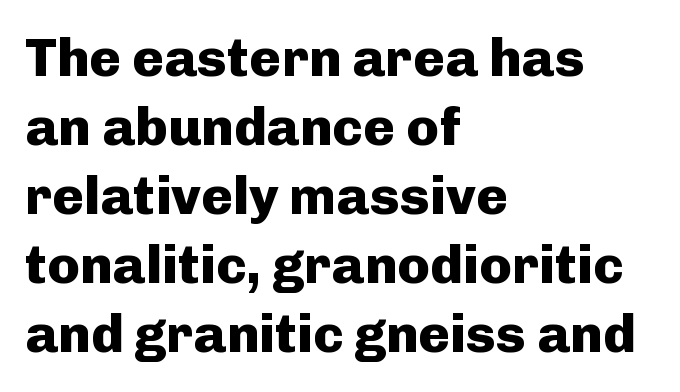
Q: Is the text bold? A: Yes.
Q: Is the text italic (slanted)? A: No, it is upright.
Q: Is the typeface a serif or a sans-serif typeface? A: Sans-serif.
Q: Is the text underlined? A: No.
Q: How is the paragraph aligned? A: Left-aligned.
Q: Is the spacing between letters normal or unusually wide? A: Normal.
Q: Is the spacing between lines tight, normal or loose? A: Normal.
Q: Width (condensed, normal, or wide)? A: Normal.
Q: Stroke contrast? A: Low.
Q: x-height? A: Medium.
Q: Monospaced? A: No.
